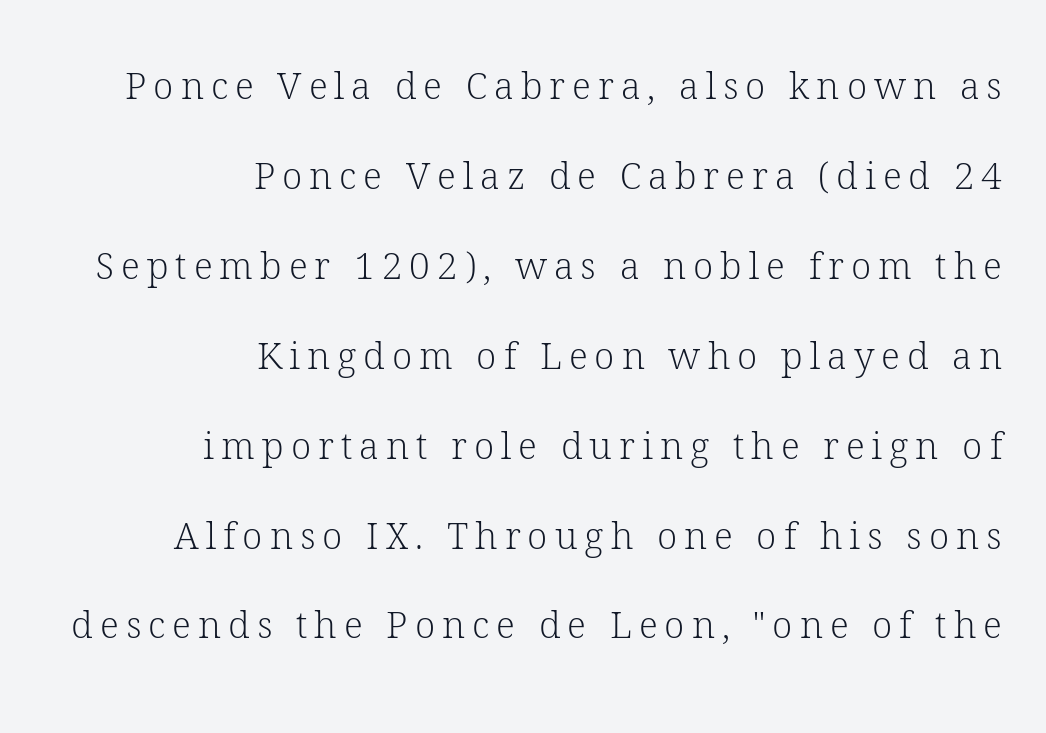
These lines are rendered in a variable-pitch font. Each row of text sits above clean, open space. Ascenders rise straight up at ninety degrees. Each line ends at the same right margin while the left side varies. The font is comparable to plain body text, perhaps lighter. Typographically, this falls in the serif category.
